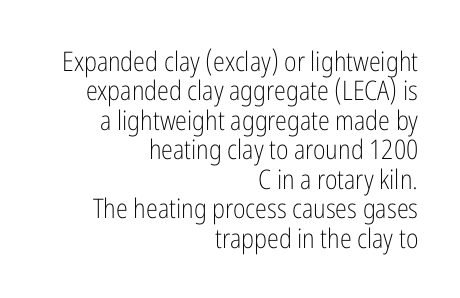
Q: Is the text bold? A: No.
Q: Is the text italic (slanted)? A: No, it is upright.
Q: Is the text underlined? A: No.
Q: How is the paragraph aligned? A: Right-aligned.
Q: Is the spacing between letters normal or unusually wide? A: Normal.
Q: Is the spacing between lines tight, normal or loose? A: Tight.
